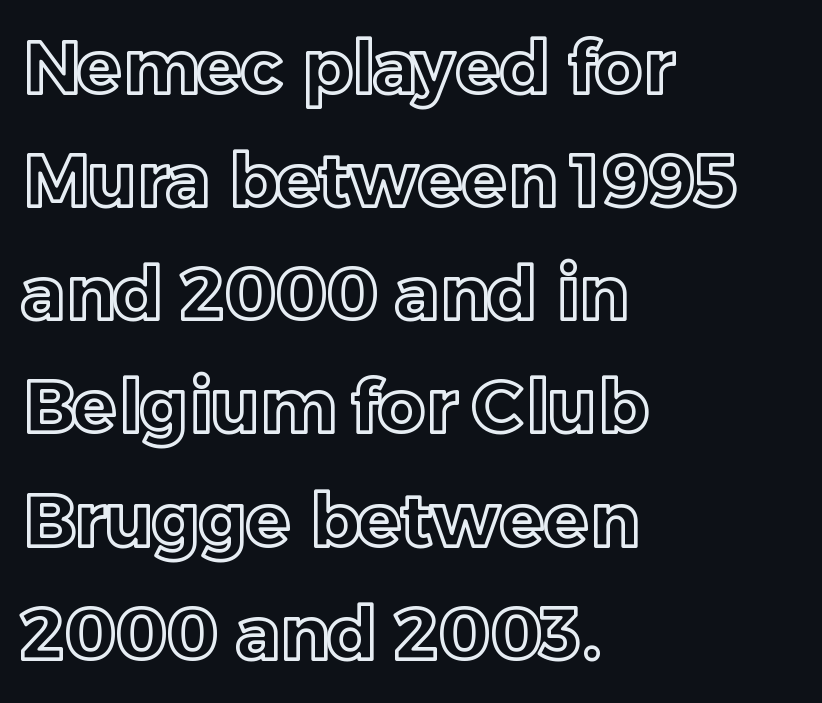
The image shows 73 px text type, upright; set left-aligned, normal line spacing (1.55x), normal letter spacing, not underlined; a medium x-height.
